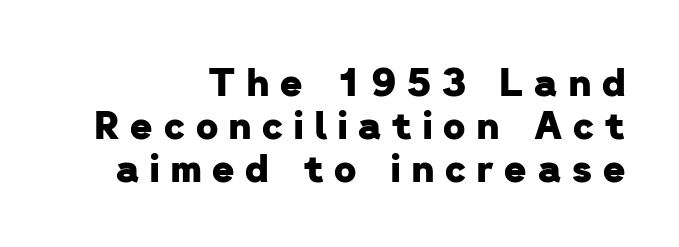
{"serif": "no", "bold": "yes", "weight": "heavy", "width": "normal", "stroke_contrast": "low", "x_height": "medium", "monospaced": "no", "underline": "no", "align": "right", "line_spacing": "tight", "line_spacing_ratio": 1.13, "letter_spacing": "wide", "letter_spacing_em": 0.29, "glyph_px": 38}
